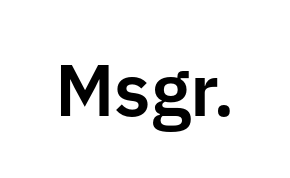
Q: Is the text italic (slanted)? A: No, it is upright.
Q: Is the typeface a serif or a sans-serif typeface? A: Sans-serif.
Q: Is the text underlined? A: No.
Q: Is the spacing between letters normal or unusually wide? A: Normal.
Q: Width (condensed, normal, or wide)? A: Normal.
Q: Stroke contrast? A: Low.
Q: x-height? A: Medium.
Q: Monospaced? A: No.
